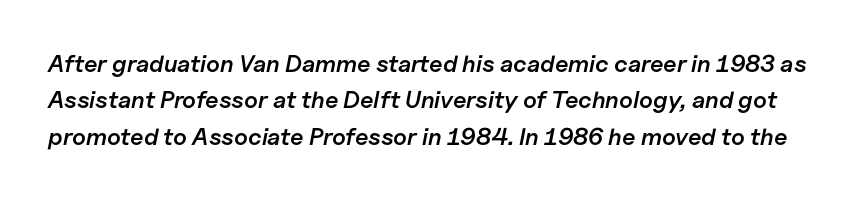
The image shows 24 px text type, italic (leaning right); set normal line spacing (1.52x), normal letter spacing, not underlined.
